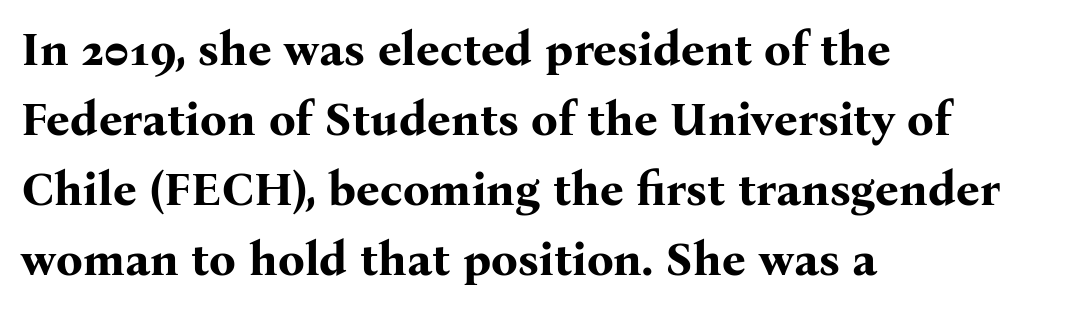
Q: Is the text bold? A: Yes.
Q: Is the text italic (slanted)? A: No, it is upright.
Q: Is the typeface a serif or a sans-serif typeface? A: Serif.
Q: Is the text underlined? A: No.
Q: How is the paragraph aligned? A: Left-aligned.
Q: Is the spacing between letters normal or unusually wide? A: Normal.
Q: Is the spacing between lines tight, normal or loose? A: Normal.
Q: Width (condensed, normal, or wide)? A: Normal.
Q: Stroke contrast? A: Medium.
Q: x-height? A: Medium.
Q: Monospaced? A: No.
